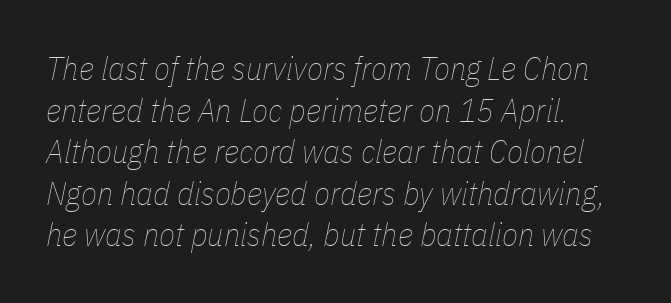
Q: Is the text bold? A: No.
Q: Is the text italic (slanted)? A: Yes, it leans right by about 11 degrees.
Q: Is the text underlined? A: No.
Q: Is the spacing between letters normal or unusually wide? A: Normal.
Q: Is the spacing between lines tight, normal or loose? A: Normal.
Q: Width (condensed, normal, or wide)? A: Condensed.
Q: Stroke contrast? A: Low.
Q: x-height? A: Medium.
Q: Monospaced? A: No.
